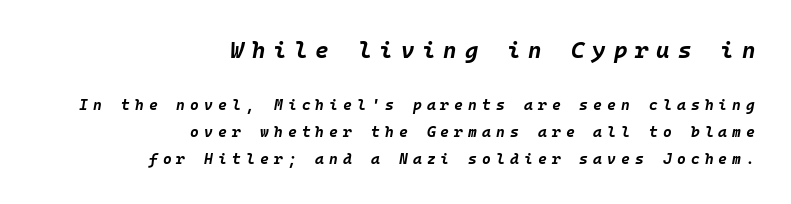
Q: Is the text bold? A: Yes.
Q: Is the text italic (slanted)? A: Yes, it leans right by about 10 degrees.
Q: Is the text underlined? A: No.
Q: How is the paragraph aligned? A: Right-aligned.
Q: Is the spacing between letters normal or unusually wide? A: Unusually wide.
Q: Which block of text is set in a larger size, the first (top) or the second (bottom)? A: The first (top) one.
